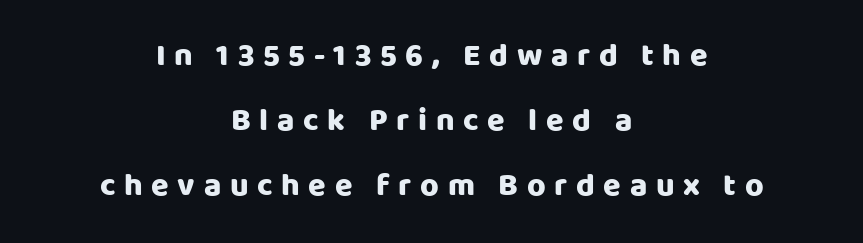
{"serif": "no", "italic": "no", "width": "normal", "stroke_contrast": "low", "x_height": "large", "monospaced": "no", "underline": "no", "align": "center", "line_spacing": "loose", "line_spacing_ratio": 2.03, "letter_spacing": "wide", "letter_spacing_em": 0.27, "glyph_px": 32}
